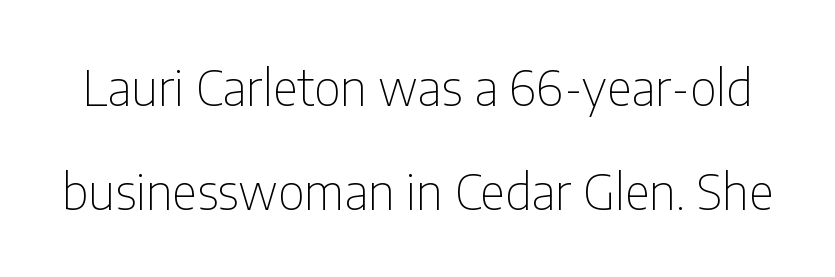
{"serif": "no", "italic": "no", "bold": "no", "weight": "thin", "width": "condensed", "stroke_contrast": "low", "x_height": "medium", "monospaced": "no", "underline": "no", "line_spacing": "loose", "line_spacing_ratio": 2.13, "letter_spacing": "normal", "letter_spacing_em": 0.0, "glyph_px": 49}
